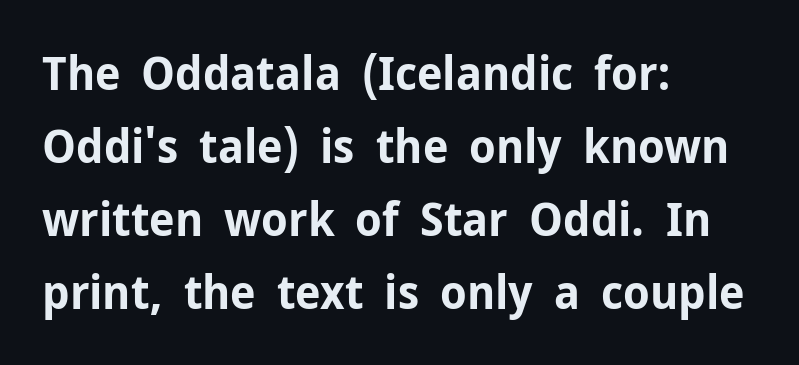
{"serif": "no", "italic": "no", "bold": "yes", "weight": "bold", "width": "normal", "stroke_contrast": "low", "x_height": "medium", "monospaced": "no", "underline": "no", "align": "left", "line_spacing": "normal", "line_spacing_ratio": 1.55, "letter_spacing": "normal", "letter_spacing_em": 0.0, "glyph_px": 47}
